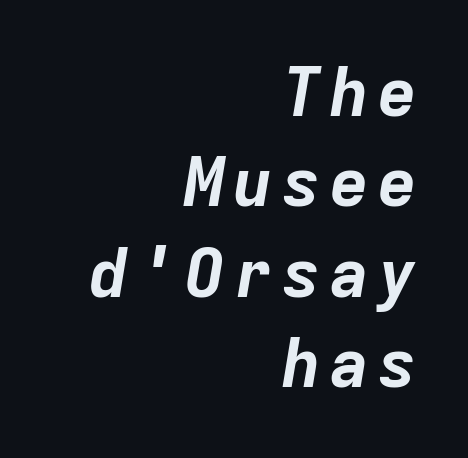
{"italic": "yes", "lean": "right", "slant_degrees": 9, "bold": "yes", "weight": "bold", "width": "normal", "stroke_contrast": "low", "x_height": "medium", "monospaced": "yes", "underline": "no", "align": "right", "line_spacing": "normal", "line_spacing_ratio": 1.33, "glyph_px": 68}
